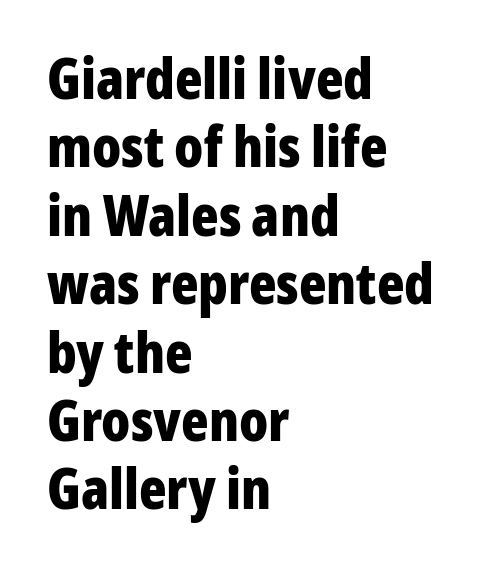
{"serif": "no", "italic": "no", "bold": "yes", "weight": "bold", "width": "condensed", "stroke_contrast": "low", "x_height": "medium", "monospaced": "no", "underline": "no", "align": "left", "line_spacing_ratio": 1.2, "letter_spacing": "normal", "letter_spacing_em": 0.0, "glyph_px": 57}
